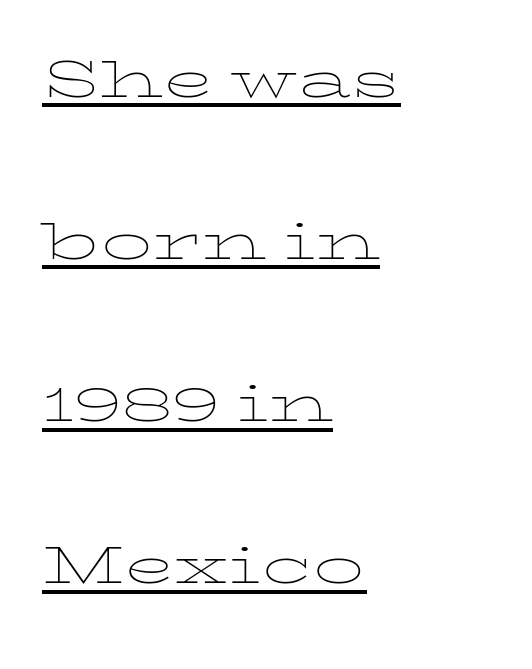
{"italic": "no", "bold": "no", "weight": "thin", "width": "wide", "stroke_contrast": "low", "x_height": "medium", "monospaced": "no", "underline": "yes", "align": "left", "line_spacing": "loose", "line_spacing_ratio": 2.42, "letter_spacing": "normal", "letter_spacing_em": 0.0, "glyph_px": 67}
